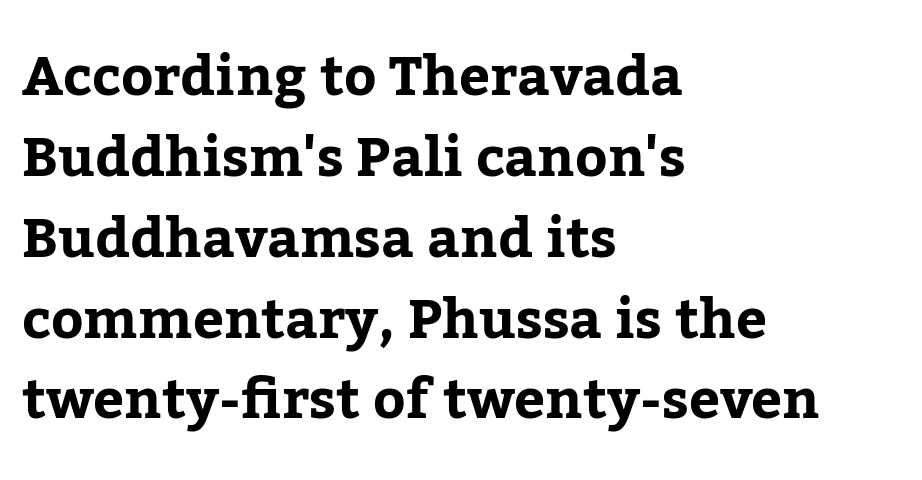
The image shows 55 px serif type, upright; set left-aligned, normal line spacing (1.47x), normal letter spacing, not underlined; low stroke contrast and a medium x-height.
